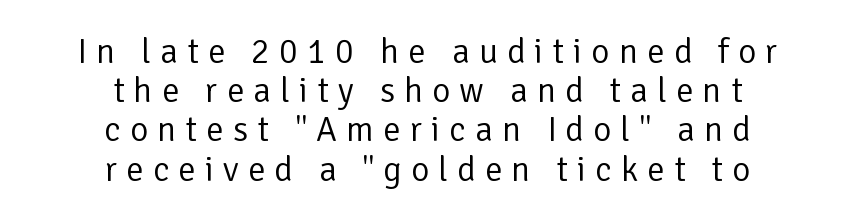
Style check: upright. These lines are centered, leaving both edges ragged. No extra ink here — the face is not bold. Short note: letters widely spaced. The passage shown is not underscored anywhere.
